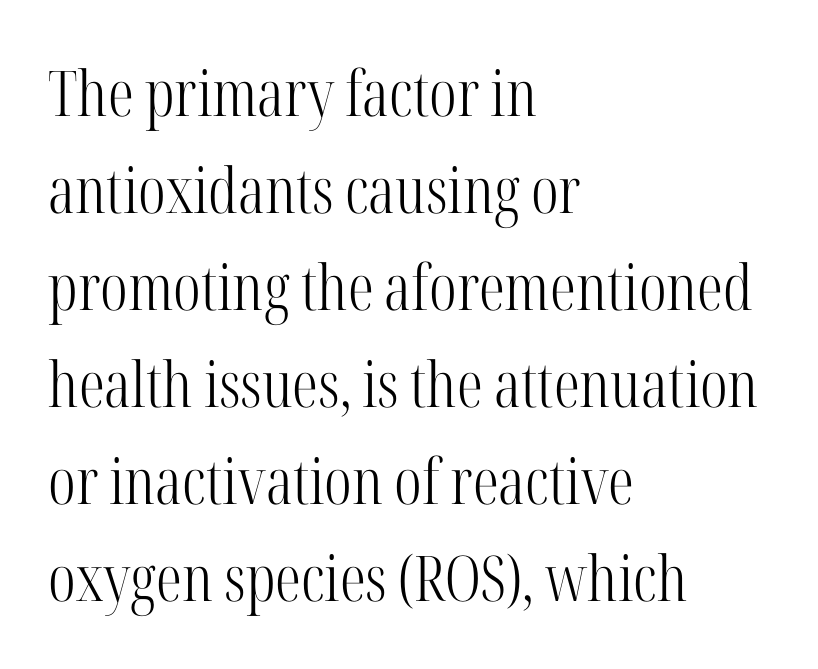
The image shows 63 px light, condensed serif type, upright; set left-aligned, normal line spacing (1.54x), normal letter spacing, not underlined; high stroke contrast and a medium x-height.
